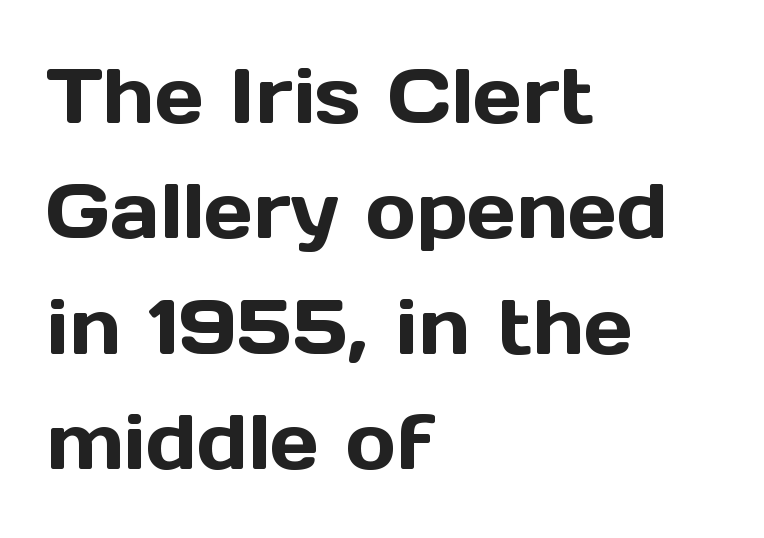
Here the designer chose a conventional face with non-uniform glyph widths. The typography opts for an upright posture over an oblique one. Does extra space separate the letters? No, they use regular spacing. Short and long lines alike share a common starting point at left.
